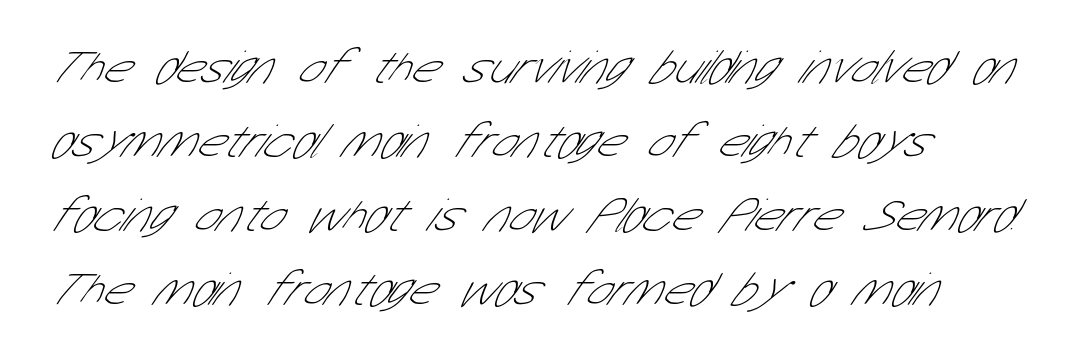
Q: Is the text bold? A: No.
Q: Is the typeface a serif or a sans-serif typeface? A: Sans-serif.
Q: Is the text underlined? A: No.
Q: How is the paragraph aligned? A: Left-aligned.
Q: Is the spacing between letters normal or unusually wide? A: Normal.
Q: Is the spacing between lines tight, normal or loose? A: Normal.
Q: Width (condensed, normal, or wide)? A: Condensed.
Q: Stroke contrast? A: Low.
Q: x-height? A: Medium.
Q: Monospaced? A: No.
